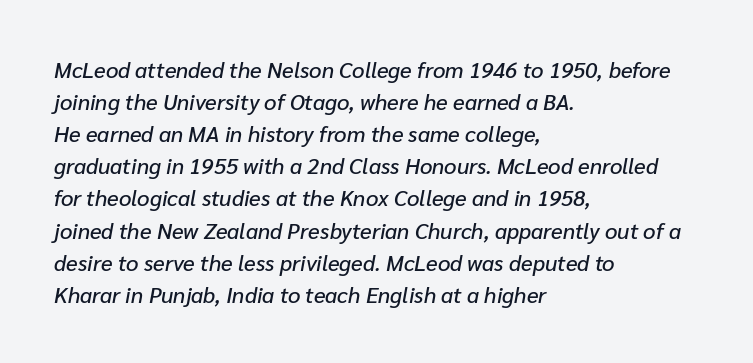
The image shows 22 px text type, italic (leaning right); set left-aligned, normal line spacing (1.46x), normal letter spacing, not underlined.
